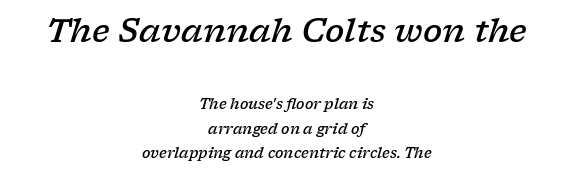
The image shows 32 px semibold, wide serif type, italic (leaning right); set centered, line spacing 1.74x, normal letter spacing, not underlined; the first (top) block is 2.29x larger; low stroke contrast and a medium x-height.
